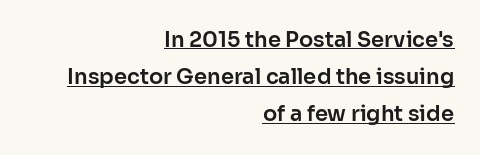
Q: Is the text italic (slanted)? A: No, it is upright.
Q: Is the text underlined? A: Yes.
Q: How is the paragraph aligned? A: Right-aligned.
Q: Is the spacing between letters normal or unusually wide? A: Normal.
